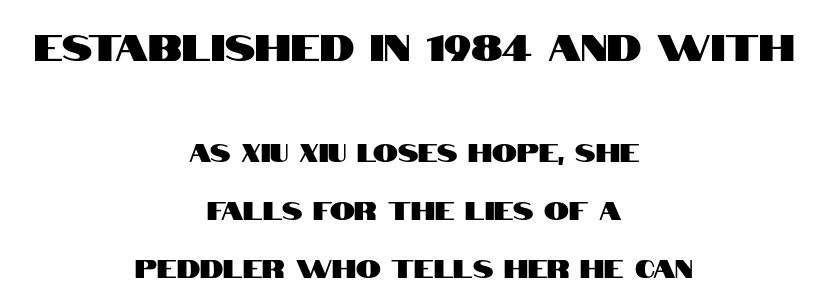
The image shows 37 px condensed sans-serif type, upright; set centered, loose line spacing (2.32x), normal letter spacing, not underlined; the first (top) block is 1.48x larger; high stroke contrast and a large x-height.
